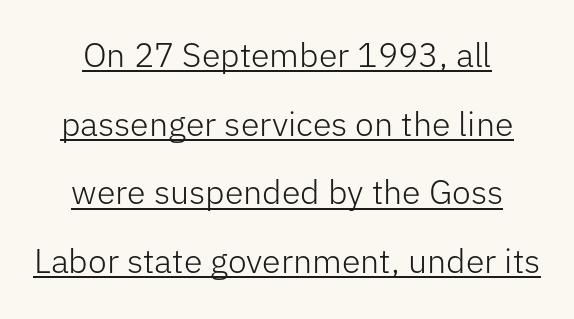
The image shows 34 px light sans-serif type, upright; set centered, loose line spacing (2.02x), normal letter spacing, underlined; low stroke contrast and a medium x-height.
